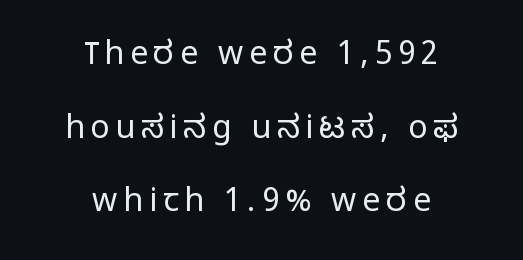
The designer went with a sans here, leaving each stem footless. Short and long lines alike share a common midpoint. Rule under the text: the space is simply empty. Proportional: the letters do not fall into vertical columns. The weight tops out at a normal text grade.
